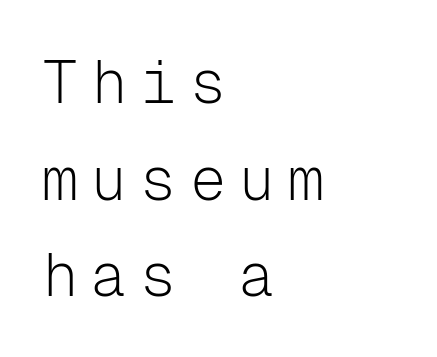
The image shows 60 px light sans-serif type, upright, monospaced; set left-aligned, normal line spacing (1.61x), unusually wide letter spacing (+0.22 em), not underlined; low stroke contrast and a medium x-height.
